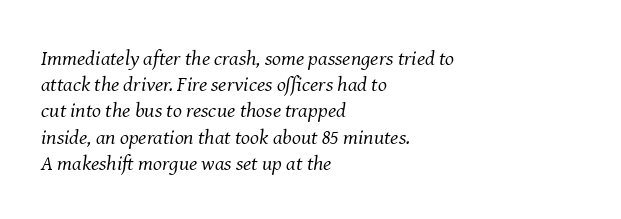
{"italic": "yes", "lean": "right", "slant_degrees": 8, "bold": "no", "underline": "no", "align": "left", "line_spacing": "normal", "line_spacing_ratio": 1.25, "letter_spacing": "normal", "letter_spacing_em": 0.0, "glyph_px": 21}
